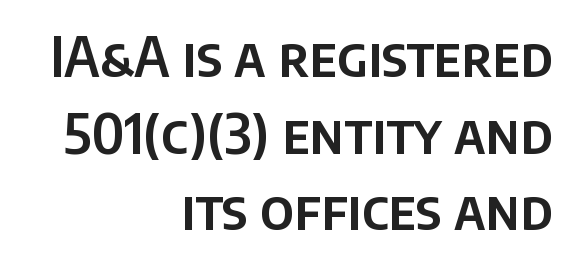
The image shows 54 px sans-serif type, upright; set right-aligned, normal line spacing (1.42x), normal letter spacing, not underlined; low stroke contrast and a large x-height.
